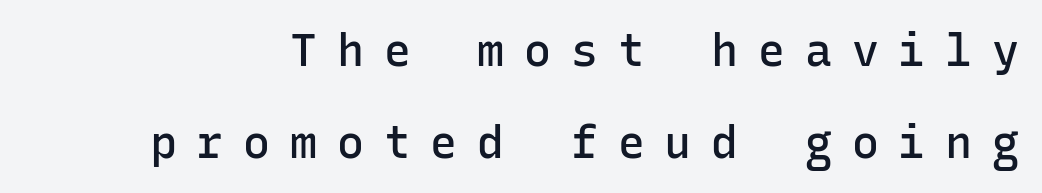
The image shows 45 px semibold sans-serif type, upright, monospaced; set loose line spacing (2.04x), unusually wide letter spacing (+0.44 em), not underlined; low stroke contrast and a medium x-height.
